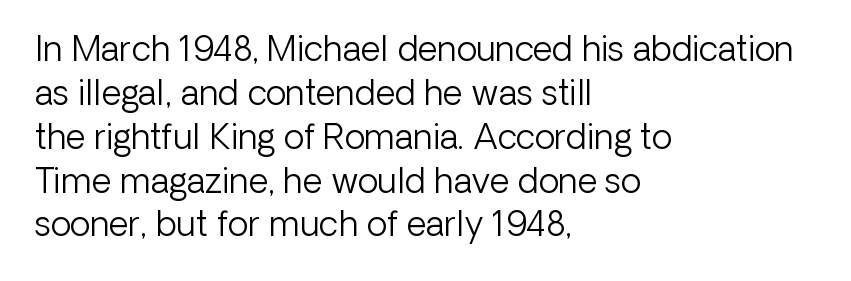
{"serif": "no", "italic": "no", "bold": "no", "weight": "light", "width": "normal", "stroke_contrast": "low", "x_height": "medium", "monospaced": "no", "underline": "no", "align": "left", "line_spacing": "normal", "line_spacing_ratio": 1.29, "letter_spacing": "normal", "letter_spacing_em": 0.0, "glyph_px": 34}
